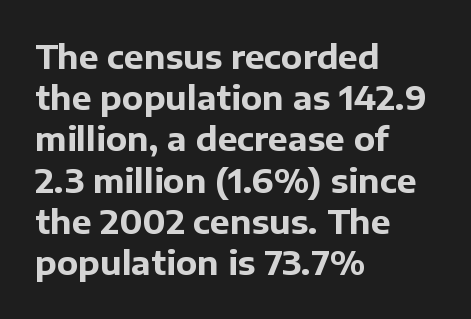
If you measured baseline to baseline, you'd find a middling distance. Each glyph is drawn with heavy, bold strokes. Varying glyph widths throughout — classic text-font behaviour. Leftover space on each line is placed entirely after the last word. Designer's note — italics off, roman on. Rule under the text: the space is simply empty.
